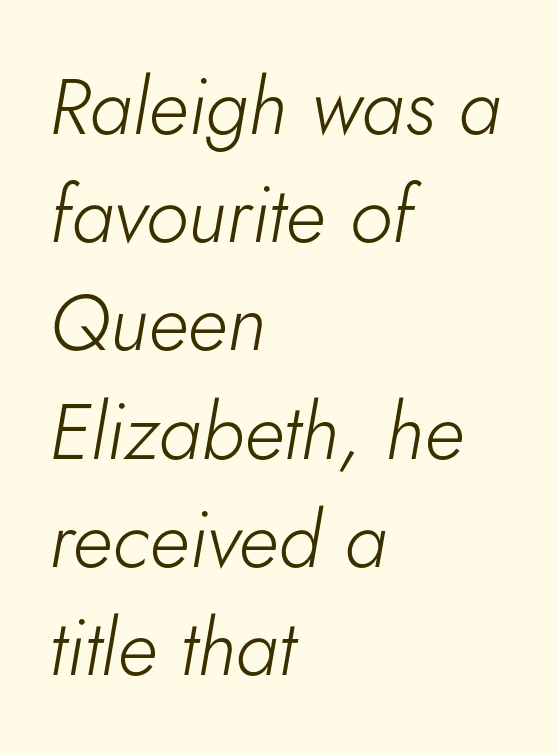
Which margin do the lines hug? The left one — the right edge is uneven. Caption: face not bold, strokes unweighted. Leading matches the norm, producing a regular column. Italic? Definitely — the glyphs are oblique. Varying glyph widths throughout — classic text-font behaviour.
